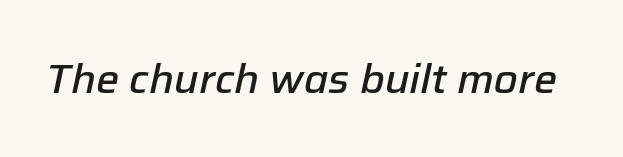
Q: Is the text bold? A: Semi-bold.
Q: Is the text italic (slanted)? A: Yes, it leans right by about 12 degrees.
Q: Is the text underlined? A: No.
Q: Is the spacing between letters normal or unusually wide? A: Normal.
Q: Width (condensed, normal, or wide)? A: Normal.
Q: Stroke contrast? A: Low.
Q: x-height? A: Medium.
Q: Monospaced? A: No.
